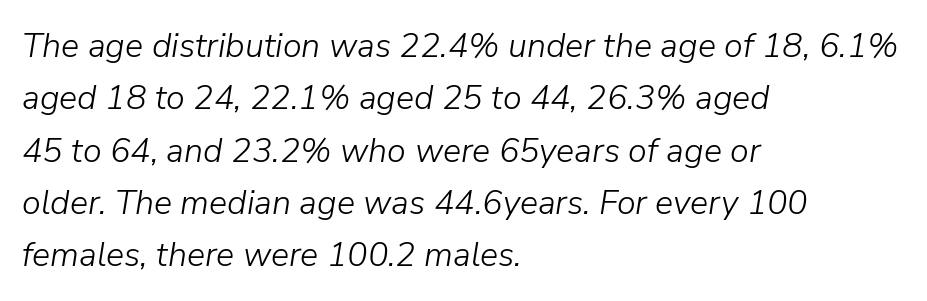
Spacing verdict: proportional, widths tailored to each character. Bold? No — there's no thickening of the strokes. Observe the lean: these are italic letterforms. Students, note that the glyphs here touch the page at normal intervals.
